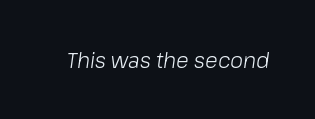
Q: Is the text bold? A: No.
Q: Is the text italic (slanted)? A: Yes, it leans right by about 8 degrees.
Q: Is the text underlined? A: No.
Q: Is the spacing between letters normal or unusually wide? A: Normal.
